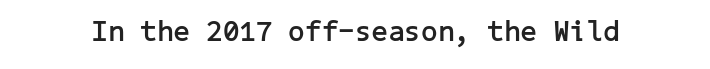
Q: Is the text bold? A: Yes.
Q: Is the text italic (slanted)? A: No, it is upright.
Q: Is the typeface a serif or a sans-serif typeface? A: Sans-serif.
Q: Is the text underlined? A: No.
Q: Is the spacing between letters normal or unusually wide? A: Normal.
Q: Width (condensed, normal, or wide)? A: Normal.
Q: Stroke contrast? A: Low.
Q: x-height? A: Medium.
